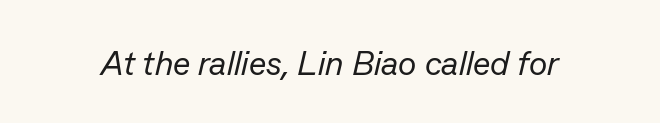
The image shows 34 px regular-weight type, italic (leaning right); set normal letter spacing, not underlined; low stroke contrast and a medium x-height.
